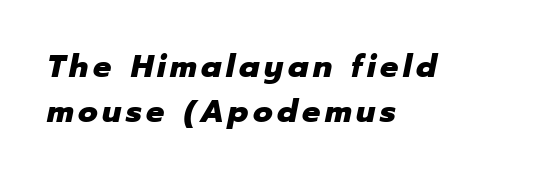
{"italic": "yes", "lean": "right", "slant_degrees": 12, "bold": "yes", "weight": "heavy", "width": "normal", "stroke_contrast": "low", "x_height": "medium", "monospaced": "no", "underline": "no", "align": "left", "line_spacing": "normal", "line_spacing_ratio": 1.4, "glyph_px": 32}
